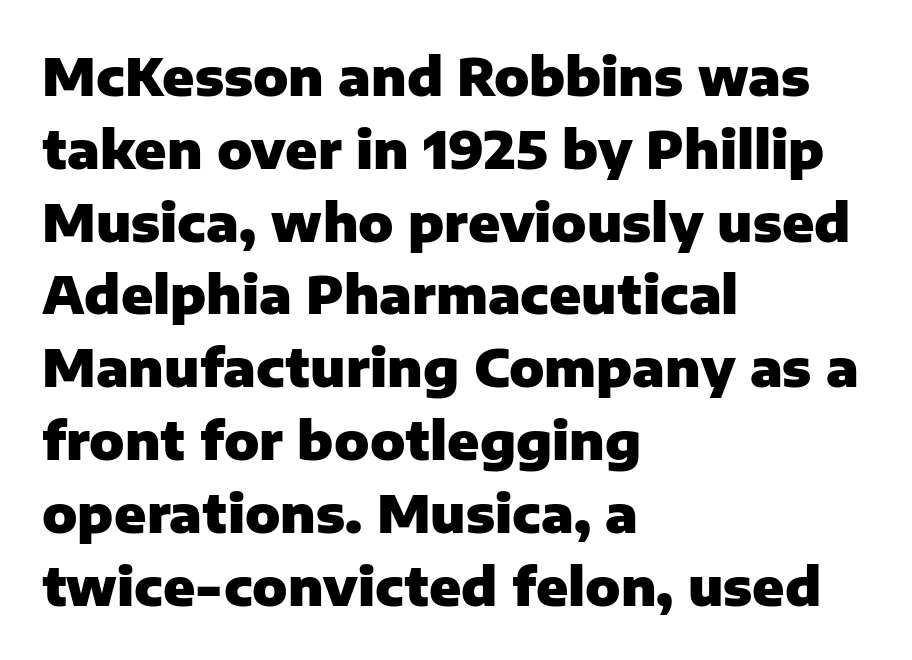
Lines of text with bare space underneath. Plenty of ink on the page — the face is bold. The letters sit at their default tracking, neither squeezed nor spread. This sample is left-justified, so line endings fall wherever the words run out. If you measured baseline to baseline, you'd find a middling distance. Nothing sits at the stroke ends, so this counts as sans-serif.
